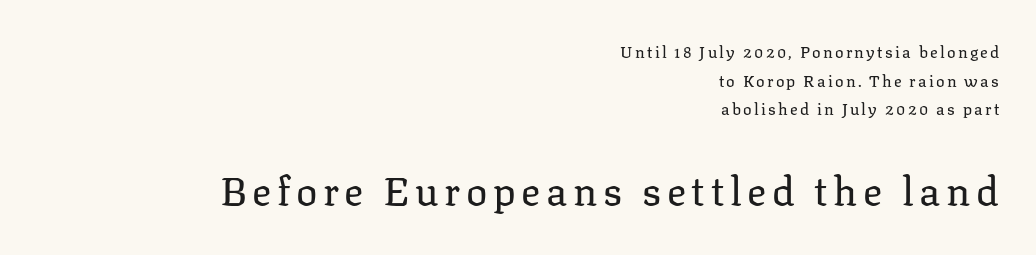
{"serif": "yes", "italic": "no", "bold": "no", "weight": "regular", "width": "normal", "stroke_contrast": "low", "x_height": "medium", "monospaced": "no", "underline": "no", "align": "right", "line_spacing_ratio": 1.79, "larger_block": "second", "size_ratio": 2.5, "glyph_px": 40}
